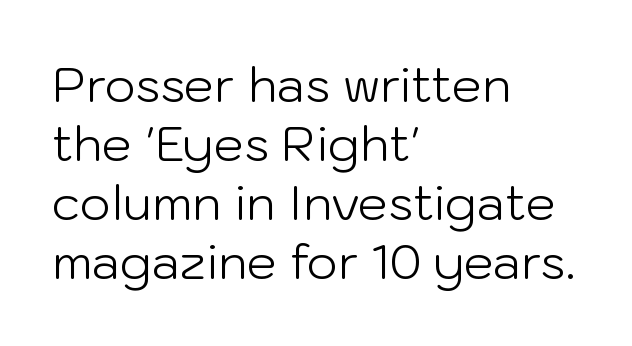
Q: Is the text bold? A: No.
Q: Is the text italic (slanted)? A: No, it is upright.
Q: Is the typeface a serif or a sans-serif typeface? A: Sans-serif.
Q: Is the text underlined? A: No.
Q: How is the paragraph aligned? A: Left-aligned.
Q: Is the spacing between letters normal or unusually wide? A: Normal.
Q: Width (condensed, normal, or wide)? A: Normal.
Q: Stroke contrast? A: Low.
Q: x-height? A: Medium.
Q: Monospaced? A: No.
